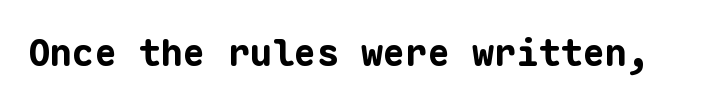
Underline: absent. What stands out about the letter spacing? Nothing — it is the standard amount. Classification — sans serif. Pretty heavy lettering here — definitely bold.
